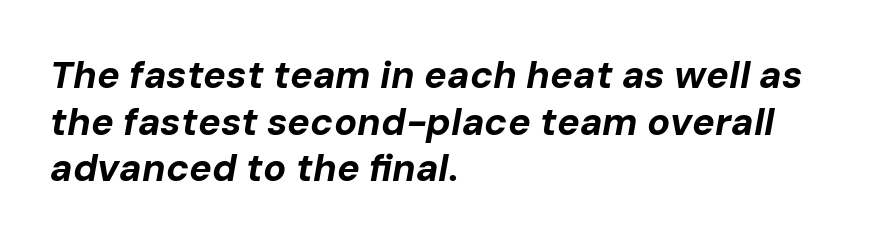
{"italic": "yes", "lean": "right", "slant_degrees": 10, "bold": "yes", "weight": "bold", "width": "normal", "stroke_contrast": "low", "x_height": "medium", "monospaced": "no", "underline": "no", "align": "left", "line_spacing_ratio": 1.23, "letter_spacing": "normal", "letter_spacing_em": 0.0, "glyph_px": 38}
